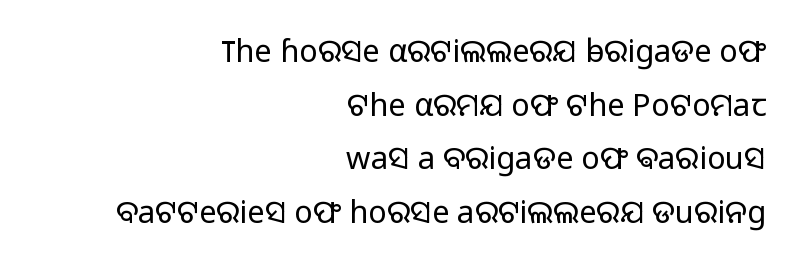
{"serif": "no", "italic": "no", "bold": "no", "weight": "light", "width": "normal", "stroke_contrast": "low", "x_height": "medium", "monospaced": "no", "underline": "no", "align": "right", "line_spacing_ratio": 1.73, "letter_spacing": "normal", "letter_spacing_em": 0.0, "glyph_px": 31}
